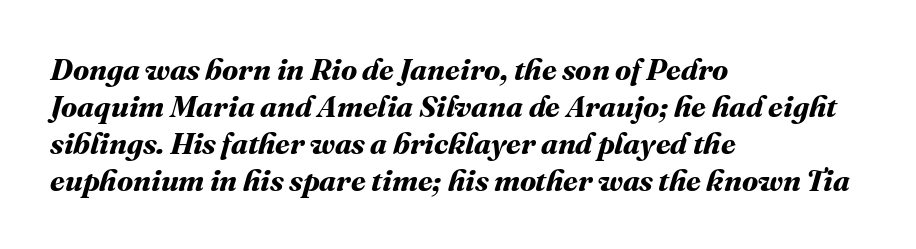
Q: Is the text bold? A: Yes.
Q: Is the text underlined? A: No.
Q: How is the paragraph aligned? A: Left-aligned.
Q: Is the spacing between letters normal or unusually wide? A: Normal.
Q: Width (condensed, normal, or wide)? A: Normal.
Q: Stroke contrast? A: Medium.
Q: x-height? A: Medium.
Q: Monospaced? A: No.
